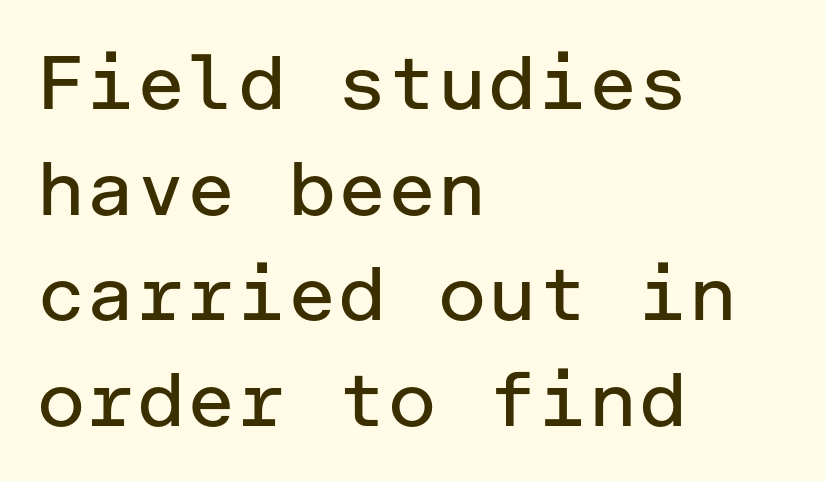
{"serif": "no", "italic": "no", "bold": "no", "weight": "regular", "width": "normal", "stroke_contrast": "low", "x_height": "medium", "underline": "no", "align": "left", "line_spacing": "normal", "line_spacing_ratio": 1.39, "letter_spacing": "normal", "letter_spacing_em": 0.0, "glyph_px": 76}
